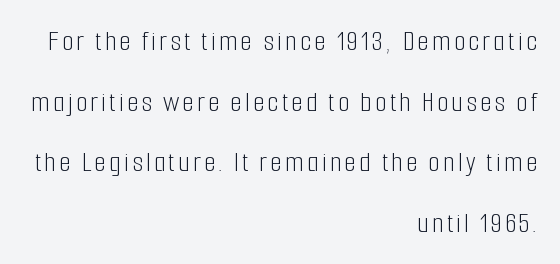
{"serif": "no", "italic": "no", "bold": "no", "weight": "light", "width": "condensed", "stroke_contrast": "low", "x_height": "medium", "monospaced": "no", "underline": "no", "align": "right", "line_spacing": "loose", "line_spacing_ratio": 2.02, "glyph_px": 30}
